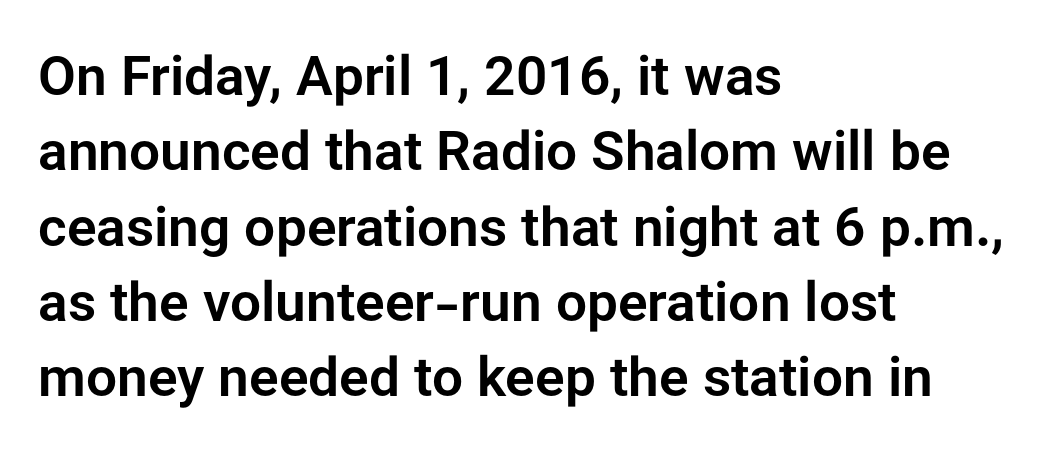
The image shows 55 px sans-serif type, upright; set left-aligned, normal line spacing (1.37x), normal letter spacing, not underlined; low stroke contrast and a medium x-height.
